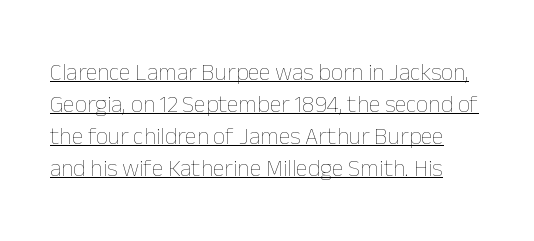
The image shows 24 px text type, upright; set normal line spacing (1.33x), normal letter spacing, underlined.
